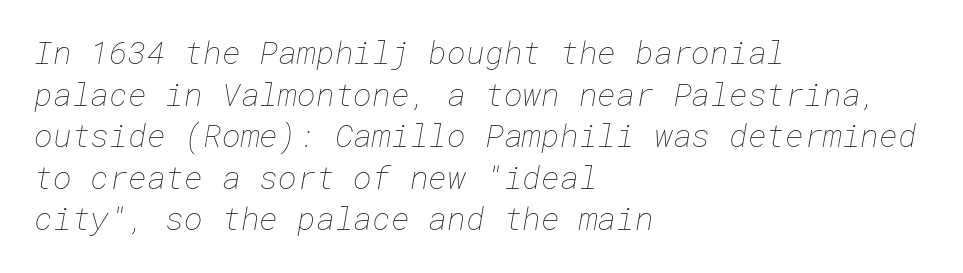
Q: Is the text bold? A: No.
Q: Is the text underlined? A: No.
Q: How is the paragraph aligned? A: Left-aligned.
Q: Is the spacing between letters normal or unusually wide? A: Normal.
Q: Is the spacing between lines tight, normal or loose? A: Normal.
Q: Width (condensed, normal, or wide)? A: Normal.
Q: Stroke contrast? A: Low.
Q: x-height? A: Medium.
